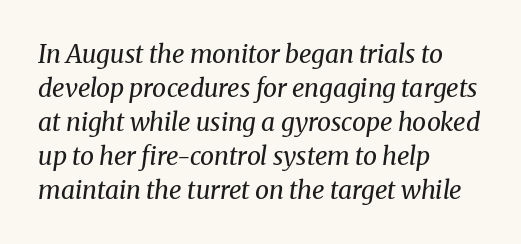
The image shows 25 px text type, italic (leaning right); set left-aligned, normal line spacing (1.36x), normal letter spacing, not underlined.
